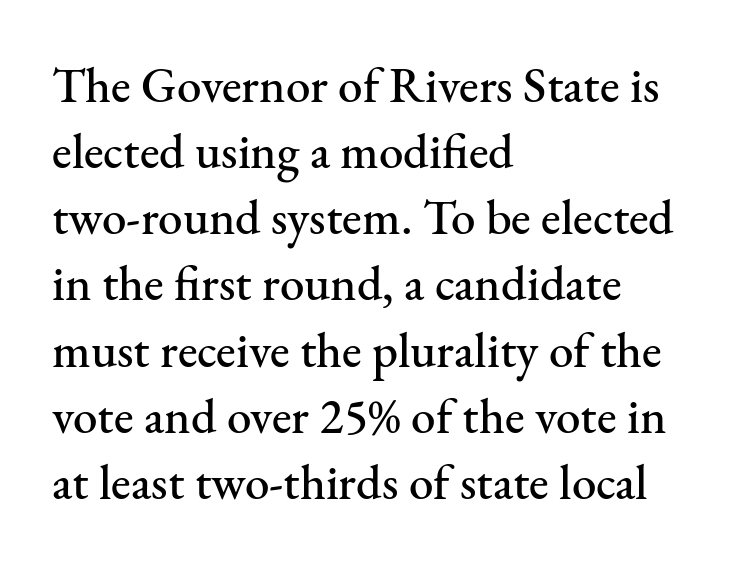
The image shows 49 px serif type, upright; set left-aligned, normal line spacing (1.35x), normal letter spacing, not underlined; medium stroke contrast and a small x-height.
